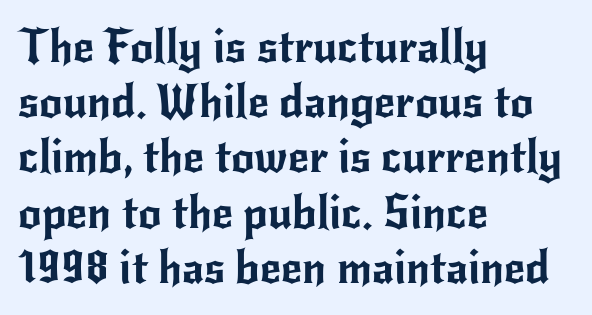
{"serif": "no", "italic": "no", "width": "normal", "stroke_contrast": "low", "x_height": "small", "monospaced": "no", "underline": "no", "align": "left", "line_spacing_ratio": 1.2, "letter_spacing": "normal", "letter_spacing_em": 0.0, "glyph_px": 46}
